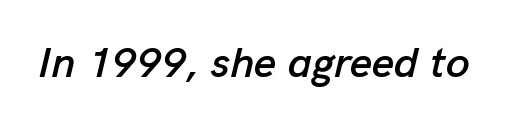
Q: Is the text italic (slanted)? A: Yes, it leans right by about 13 degrees.
Q: Is the text underlined? A: No.
Q: Is the spacing between letters normal or unusually wide? A: Normal.
Q: Width (condensed, normal, or wide)? A: Normal.
Q: Stroke contrast? A: Low.
Q: x-height? A: Medium.
Q: Monospaced? A: No.
